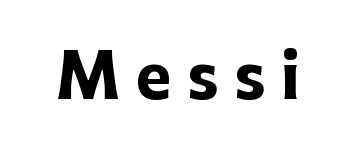
Q: Is the text bold? A: Yes.
Q: Is the text italic (slanted)? A: No, it is upright.
Q: Is the typeface a serif or a sans-serif typeface? A: Sans-serif.
Q: Is the text underlined? A: No.
Q: Is the spacing between letters normal or unusually wide? A: Unusually wide.
Q: Width (condensed, normal, or wide)? A: Normal.
Q: Stroke contrast? A: Low.
Q: x-height? A: Medium.
Q: Monospaced? A: No.
